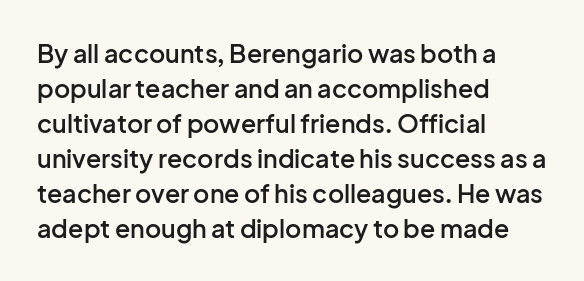
Notice how the passage keeps a crisp vertical edge on the left only. Ordinary non-slanted type is in use. Strokes here are thickened, but only to semibold level. Vertical spacing — default. The glyphs are unaccompanied by any horizontal stroke below them.
